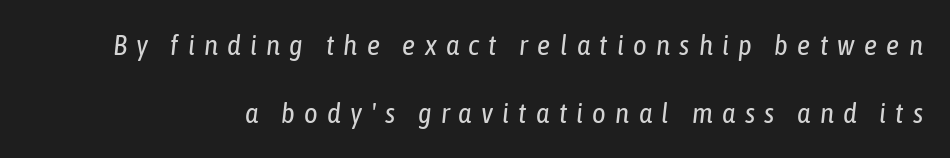
The font's italic variant was chosen for this text. Ink coverage per letter is moderate at most. The letters are spread apart with noticeably loose tracking. Horizontal bands of white between lines are thick stripes.
